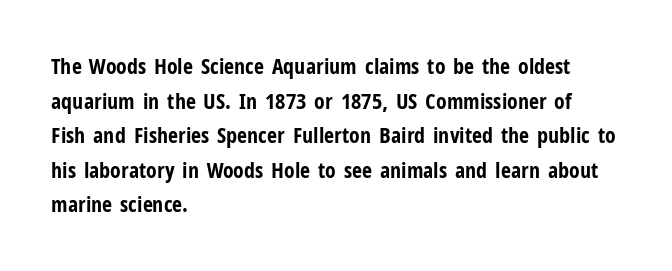
The image shows 22 px bold type, upright; set left-aligned, normal line spacing (1.57x), normal letter spacing, not underlined.
